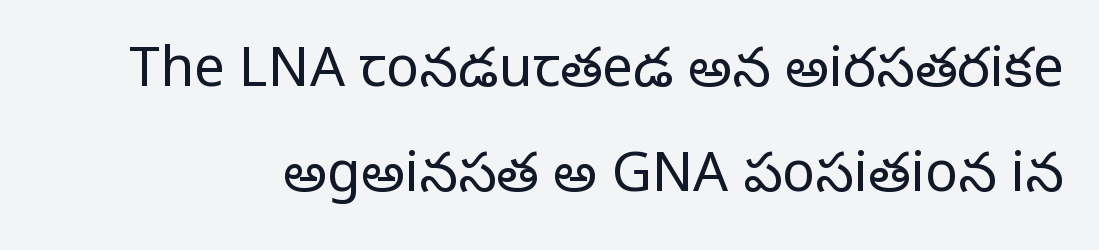
Q: Is the text bold? A: No.
Q: Is the text italic (slanted)? A: No, it is upright.
Q: Is the typeface a serif or a sans-serif typeface? A: Serif.
Q: Is the text underlined? A: No.
Q: Is the spacing between letters normal or unusually wide? A: Normal.
Q: Is the spacing between lines tight, normal or loose? A: Loose.
Q: Width (condensed, normal, or wide)? A: Normal.
Q: Stroke contrast? A: Low.
Q: x-height? A: Large.
Q: Monospaced? A: No.
